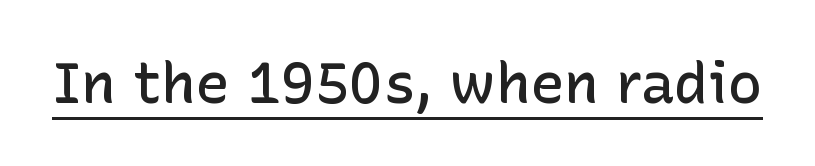
The letters stand straight up with perfectly vertical stems. Descenders here cross a horizontal rule under the line. Here the glyphs are tracked normally, forming tight word shapes. These lines carry some extra weight — a demibold, not a full bold. The passage shown is typed in a proportional face where columns would drift.
